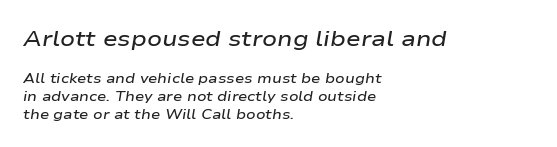
{"italic": "yes", "lean": "right", "slant_degrees": 9, "bold": "semi", "underline": "no", "align": "left", "line_spacing": "normal", "line_spacing_ratio": 1.26, "letter_spacing": "normal", "letter_spacing_em": 0.0, "larger_block": "first", "size_ratio": 1.57, "glyph_px": 22}
